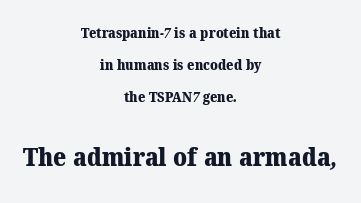
Q: Is the text bold? A: Yes.
Q: Is the text underlined? A: No.
Q: How is the paragraph aligned? A: Centered.
Q: Is the spacing between letters normal or unusually wide? A: Normal.
Q: Is the spacing between lines tight, normal or loose? A: Loose.
Q: Which block of text is set in a larger size, the first (top) or the second (bottom)? A: The second (bottom) one.
